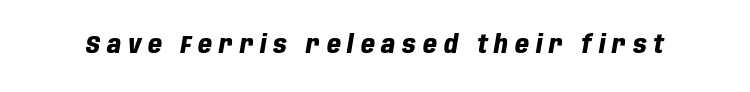
Pretty heavy lettering here — definitely bold. It's the slanting kind of type. Type without underlining. Display-style spreading of the glyphs; the letterfit is very open.
